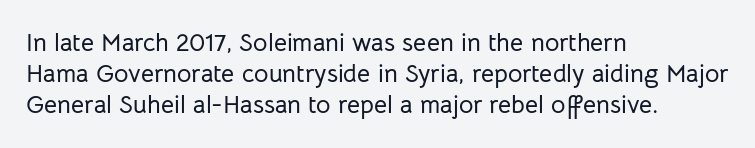
Q: Is the text italic (slanted)? A: No, it is upright.
Q: Is the text underlined? A: No.
Q: How is the paragraph aligned? A: Left-aligned.
Q: Is the spacing between letters normal or unusually wide? A: Normal.
Q: Is the spacing between lines tight, normal or loose? A: Normal.
